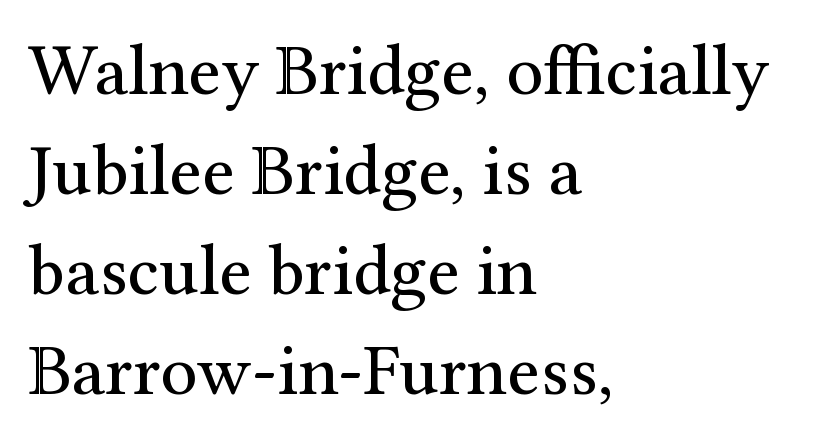
Q: Is the text bold? A: No.
Q: Is the text italic (slanted)? A: No, it is upright.
Q: Is the typeface a serif or a sans-serif typeface? A: Serif.
Q: Is the text underlined? A: No.
Q: How is the paragraph aligned? A: Left-aligned.
Q: Is the spacing between letters normal or unusually wide? A: Normal.
Q: Is the spacing between lines tight, normal or loose? A: Normal.
Q: Width (condensed, normal, or wide)? A: Normal.
Q: Stroke contrast? A: Medium.
Q: x-height? A: Medium.
Q: Monospaced? A: No.
